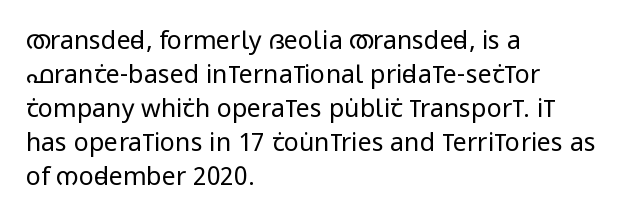
{"italic": "no", "bold": "no", "underline": "no", "align": "left", "line_spacing": "normal", "line_spacing_ratio": 1.36, "letter_spacing": "normal", "letter_spacing_em": 0.0, "glyph_px": 25}
